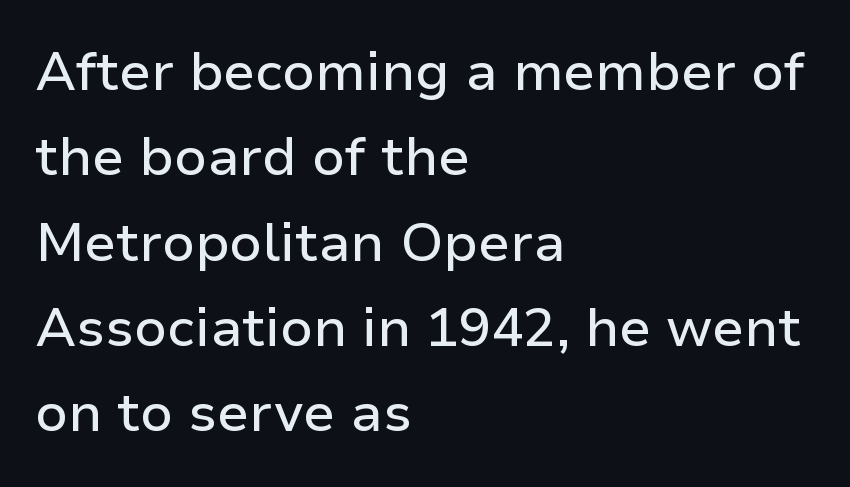
The image shows 54 px sans-serif type, upright; set left-aligned, normal line spacing (1.58x), normal letter spacing, not underlined; low stroke contrast and a medium x-height.
